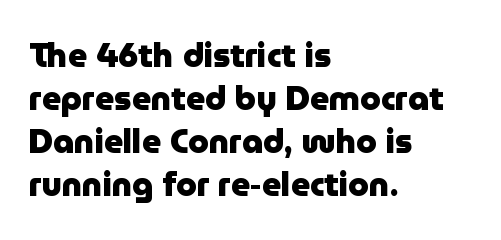
{"serif": "no", "italic": "no", "bold": "yes", "weight": "heavy", "width": "normal", "stroke_contrast": "low", "x_height": "medium", "monospaced": "no", "underline": "no", "align": "left", "line_spacing": "normal", "line_spacing_ratio": 1.3, "letter_spacing": "normal", "letter_spacing_em": 0.0, "glyph_px": 33}
